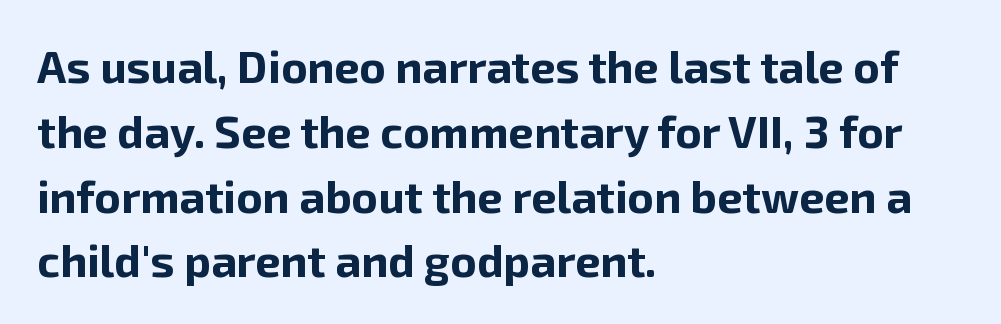
Q: Is the text bold? A: Yes.
Q: Is the text italic (slanted)? A: No, it is upright.
Q: Is the typeface a serif or a sans-serif typeface? A: Sans-serif.
Q: Is the text underlined? A: No.
Q: How is the paragraph aligned? A: Left-aligned.
Q: Is the spacing between letters normal or unusually wide? A: Normal.
Q: Is the spacing between lines tight, normal or loose? A: Normal.
Q: Width (condensed, normal, or wide)? A: Normal.
Q: Stroke contrast? A: Low.
Q: x-height? A: Medium.
Q: Monospaced? A: No.
